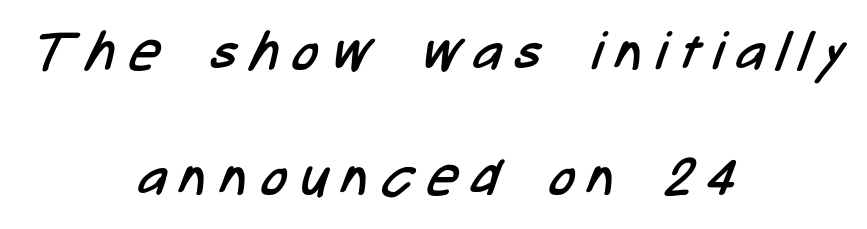
The image shows 53 px regular-weight, condensed sans-serif type; set centered, loose line spacing (2.35x), unusually wide letter spacing (+0.26 em), not underlined; low stroke contrast and a medium x-height.
